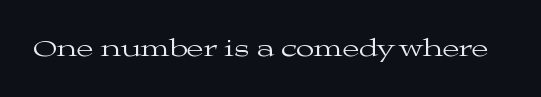
Q: Is the text bold? A: No.
Q: Is the text italic (slanted)? A: No, it is upright.
Q: Is the text underlined? A: No.
Q: Is the spacing between letters normal or unusually wide? A: Normal.
